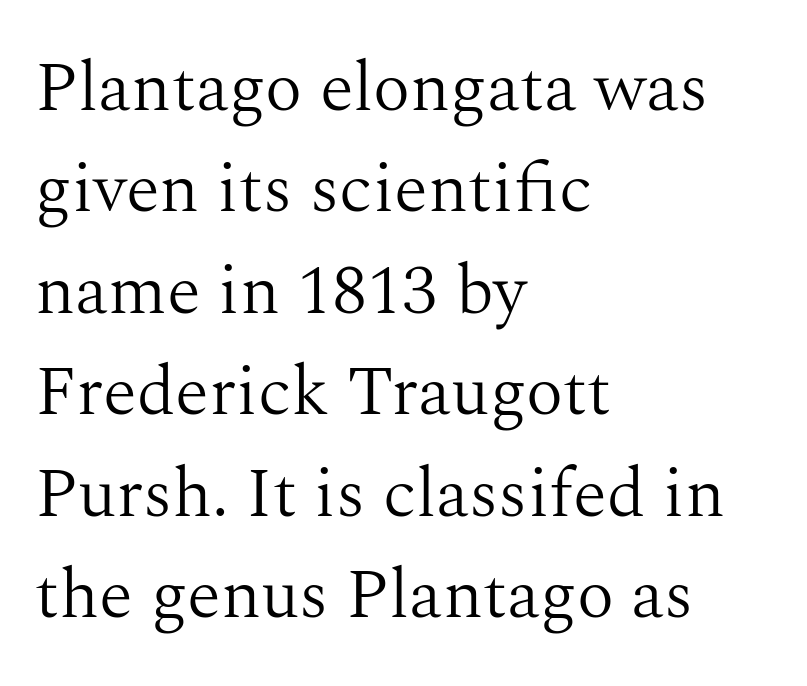
The image shows 70 px light serif type, upright; set left-aligned, normal line spacing (1.45x), normal letter spacing, not underlined; medium stroke contrast and a medium x-height.
